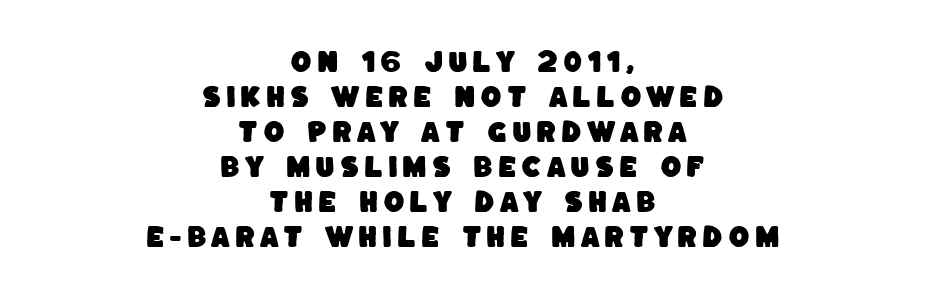
The type is letterspaced generously, with wide tracking. Unmarked baselines from the first word to the last. Horizontal alignment here is central, giving a formal, balanced look. Each new line begins a customary step beneath the previous one.
